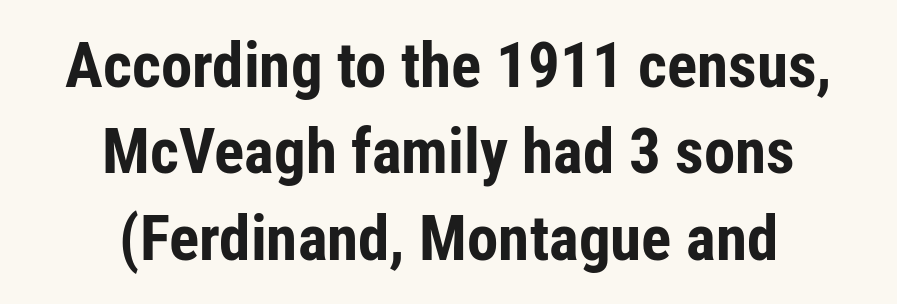
Q: Is the text bold? A: Yes.
Q: Is the text italic (slanted)? A: No, it is upright.
Q: Is the typeface a serif or a sans-serif typeface? A: Sans-serif.
Q: Is the text underlined? A: No.
Q: How is the paragraph aligned? A: Centered.
Q: Is the spacing between letters normal or unusually wide? A: Normal.
Q: Is the spacing between lines tight, normal or loose? A: Normal.
Q: Width (condensed, normal, or wide)? A: Condensed.
Q: Stroke contrast? A: Low.
Q: x-height? A: Medium.
Q: Monospaced? A: No.
